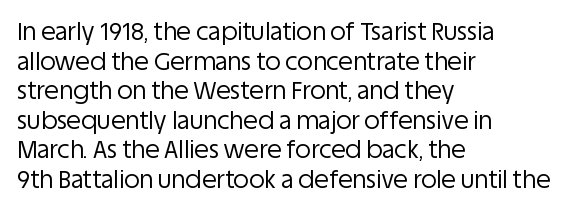
{"italic": "no", "bold": "no", "underline": "no", "align": "left", "line_spacing_ratio": 1.23, "letter_spacing": "normal", "letter_spacing_em": 0.0, "glyph_px": 24}
